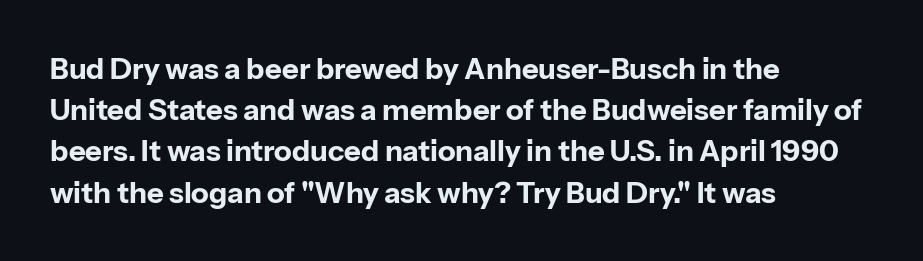
Q: Is the text bold? A: Yes.
Q: Is the text italic (slanted)? A: No, it is upright.
Q: Is the typeface a serif or a sans-serif typeface? A: Sans-serif.
Q: Is the text underlined? A: No.
Q: How is the paragraph aligned? A: Left-aligned.
Q: Is the spacing between letters normal or unusually wide? A: Normal.
Q: Is the spacing between lines tight, normal or loose? A: Normal.
Q: Width (condensed, normal, or wide)? A: Normal.
Q: Stroke contrast? A: Low.
Q: x-height? A: Medium.
Q: Monospaced? A: No.
